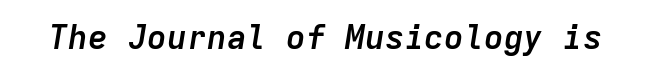
Q: Is the text bold? A: Yes.
Q: Is the text italic (slanted)? A: Yes, it leans right by about 9 degrees.
Q: Is the text underlined? A: No.
Q: Is the spacing between letters normal or unusually wide? A: Normal.
Q: Width (condensed, normal, or wide)? A: Normal.
Q: Stroke contrast? A: Low.
Q: x-height? A: Medium.
Q: Monospaced? A: Yes.
